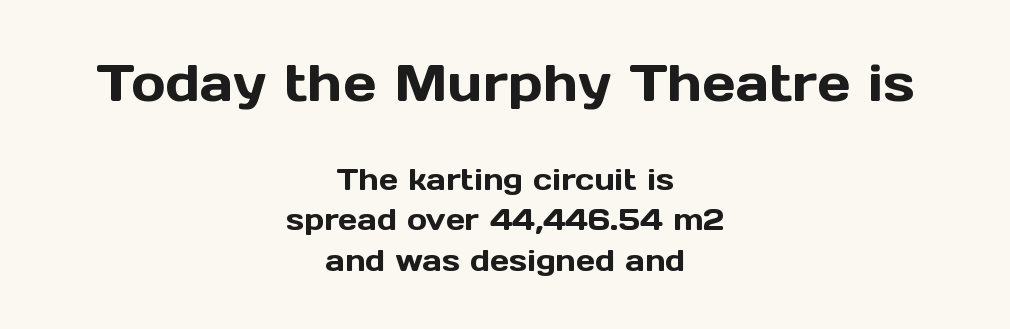
Q: Is the text italic (slanted)? A: No, it is upright.
Q: Is the typeface a serif or a sans-serif typeface? A: Sans-serif.
Q: Is the text underlined? A: No.
Q: How is the paragraph aligned? A: Centered.
Q: Is the spacing between letters normal or unusually wide? A: Normal.
Q: Is the spacing between lines tight, normal or loose? A: Normal.
Q: Which block of text is set in a larger size, the first (top) or the second (bottom)? A: The first (top) one.
Q: Width (condensed, normal, or wide)? A: Normal.
Q: x-height? A: Medium.
Q: Monospaced? A: No.
